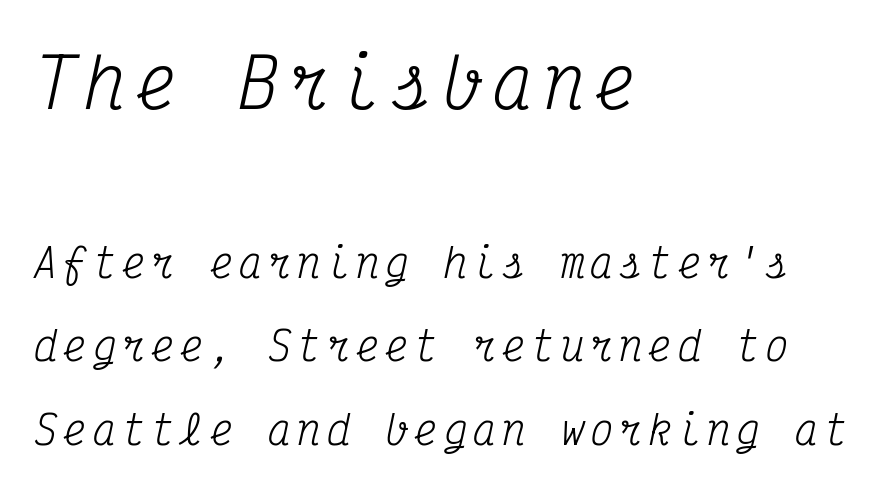
Q: Is the text bold? A: No.
Q: Is the text italic (slanted)? A: Yes, it leans right by about 12 degrees.
Q: Is the typeface a serif or a sans-serif typeface? A: Serif.
Q: Is the text underlined? A: No.
Q: How is the paragraph aligned? A: Left-aligned.
Q: Is the spacing between lines tight, normal or loose? A: Loose.
Q: Which block of text is set in a larger size, the first (top) or the second (bottom)? A: The first (top) one.
Q: Width (condensed, normal, or wide)? A: Condensed.
Q: Stroke contrast? A: Medium.
Q: x-height? A: Medium.
Q: Monospaced? A: Yes.
